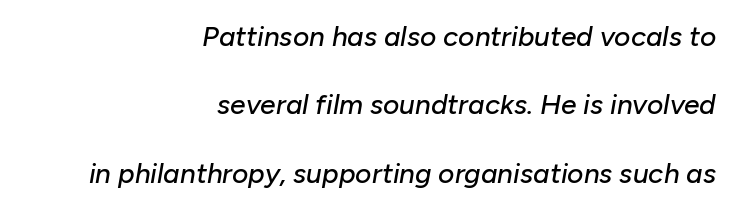
The image shows 28 px text type, italic (leaning right); set right-aligned, loose line spacing (2.44x), normal letter spacing, not underlined; low stroke contrast and a medium x-height.
